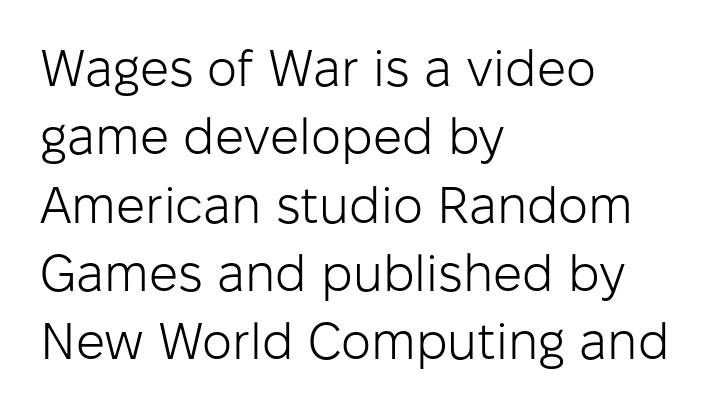
The image shows 51 px light sans-serif type, upright; set left-aligned, normal line spacing (1.34x), normal letter spacing, not underlined; low stroke contrast and a medium x-height.
